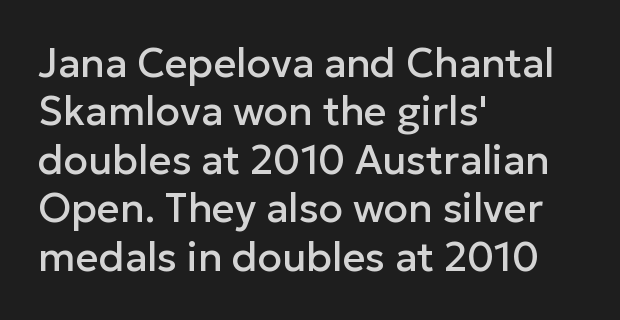
Q: Is the text italic (slanted)? A: No, it is upright.
Q: Is the typeface a serif or a sans-serif typeface? A: Sans-serif.
Q: Is the text underlined? A: No.
Q: How is the paragraph aligned? A: Left-aligned.
Q: Is the spacing between letters normal or unusually wide? A: Normal.
Q: Width (condensed, normal, or wide)? A: Normal.
Q: Stroke contrast? A: Low.
Q: x-height? A: Medium.
Q: Monospaced? A: No.
